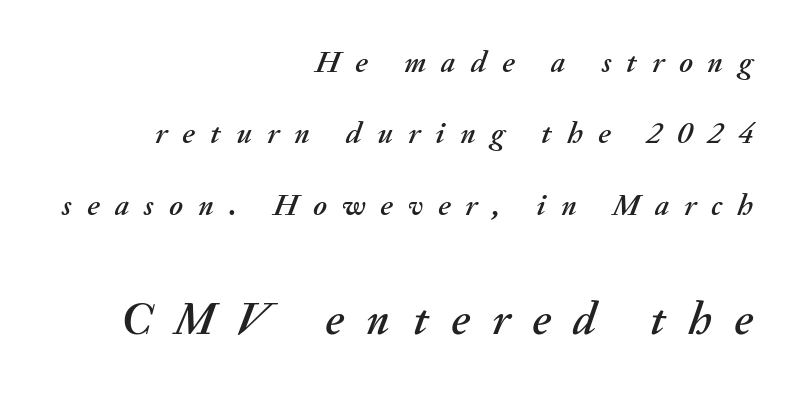
Q: Is the text italic (slanted)? A: Yes, it leans right by about 20 degrees.
Q: Is the text underlined? A: No.
Q: How is the paragraph aligned? A: Right-aligned.
Q: Is the spacing between letters normal or unusually wide? A: Unusually wide.
Q: Is the spacing between lines tight, normal or loose? A: Loose.
Q: Which block of text is set in a larger size, the first (top) or the second (bottom)? A: The second (bottom) one.
Q: Width (condensed, normal, or wide)? A: Normal.
Q: Stroke contrast? A: Medium.
Q: x-height? A: Small.
Q: Monospaced? A: No.
